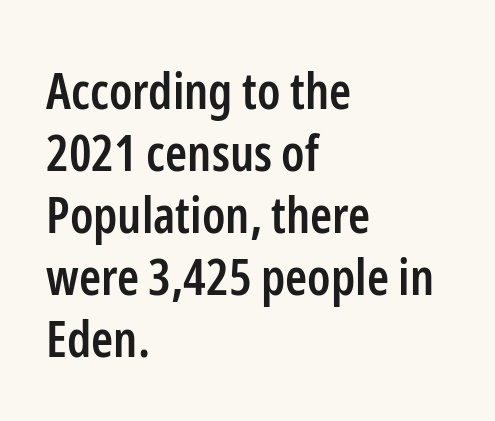
{"serif": "no", "italic": "no", "bold": "semi", "weight": "semibold", "width": "condensed", "stroke_contrast": "low", "x_height": "medium", "monospaced": "no", "underline": "no", "align": "left", "line_spacing_ratio": 1.24, "letter_spacing": "normal", "letter_spacing_em": 0.0, "glyph_px": 50}
